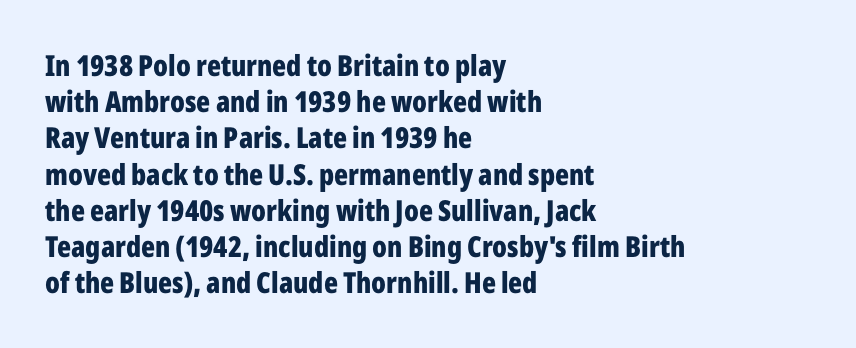
The axis of the letterforms is exactly vertical. Inter-character spacing is left at the font's built-in metrics. Look at the bottom of the vertical strokes: they stop flat, with no serifs. Thick stems and heavy bowls — unmistakably bold.
